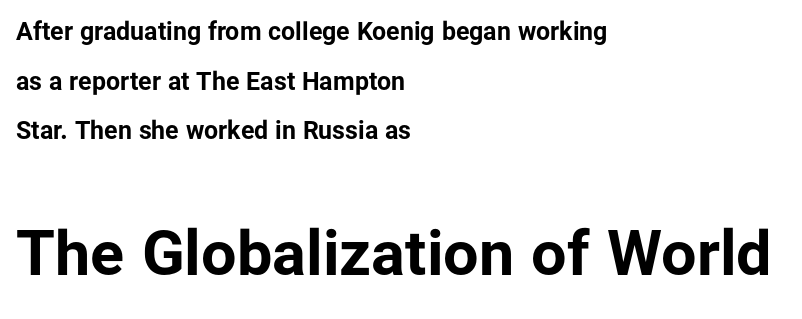
Q: Is the text bold? A: Yes.
Q: Is the text italic (slanted)? A: No, it is upright.
Q: Is the typeface a serif or a sans-serif typeface? A: Sans-serif.
Q: Is the text underlined? A: No.
Q: How is the paragraph aligned? A: Left-aligned.
Q: Is the spacing between letters normal or unusually wide? A: Normal.
Q: Is the spacing between lines tight, normal or loose? A: Loose.
Q: Which block of text is set in a larger size, the first (top) or the second (bottom)? A: The second (bottom) one.
Q: Width (condensed, normal, or wide)? A: Normal.
Q: Stroke contrast? A: Low.
Q: x-height? A: Medium.
Q: Monospaced? A: No.
